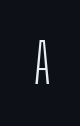
{"serif": "no", "italic": "no", "bold": "no", "weight": "light", "width": "condensed", "stroke_contrast": "low", "x_height": "medium", "monospaced": "no", "underline": "no", "letter_spacing": "wide", "letter_spacing_em": 0.33, "glyph_px": 54}
